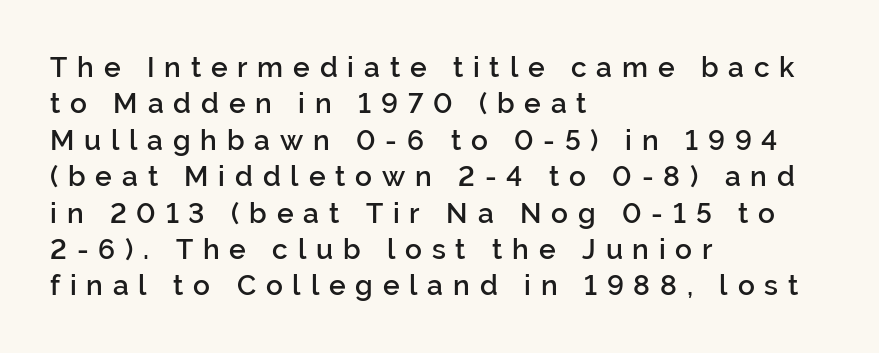
Q: Is the text bold? A: Semi-bold.
Q: Is the text italic (slanted)? A: No, it is upright.
Q: Is the typeface a serif or a sans-serif typeface? A: Sans-serif.
Q: Is the text underlined? A: No.
Q: How is the paragraph aligned? A: Left-aligned.
Q: Is the spacing between letters normal or unusually wide? A: Unusually wide.
Q: Is the spacing between lines tight, normal or loose? A: Normal.
Q: Width (condensed, normal, or wide)? A: Normal.
Q: Stroke contrast? A: Low.
Q: x-height? A: Medium.
Q: Monospaced? A: No.
